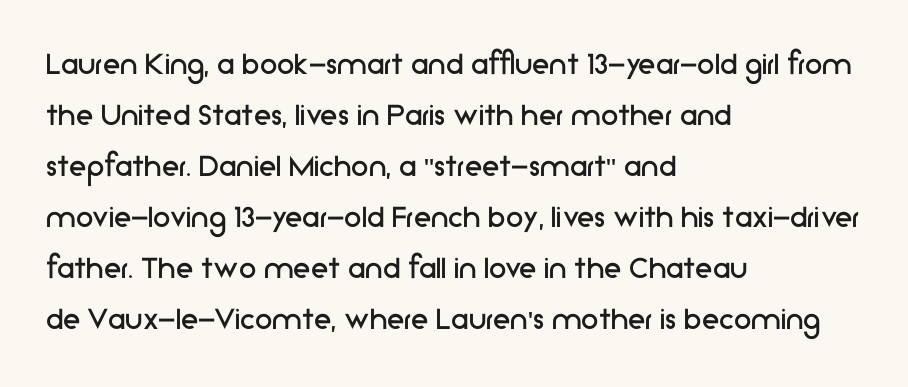
{"serif": "no", "italic": "no", "bold": "no", "weight": "regular", "width": "normal", "stroke_contrast": "low", "x_height": "medium", "monospaced": "no", "underline": "no", "align": "left", "line_spacing": "normal", "line_spacing_ratio": 1.46, "letter_spacing": "normal", "letter_spacing_em": 0.0, "glyph_px": 35}
